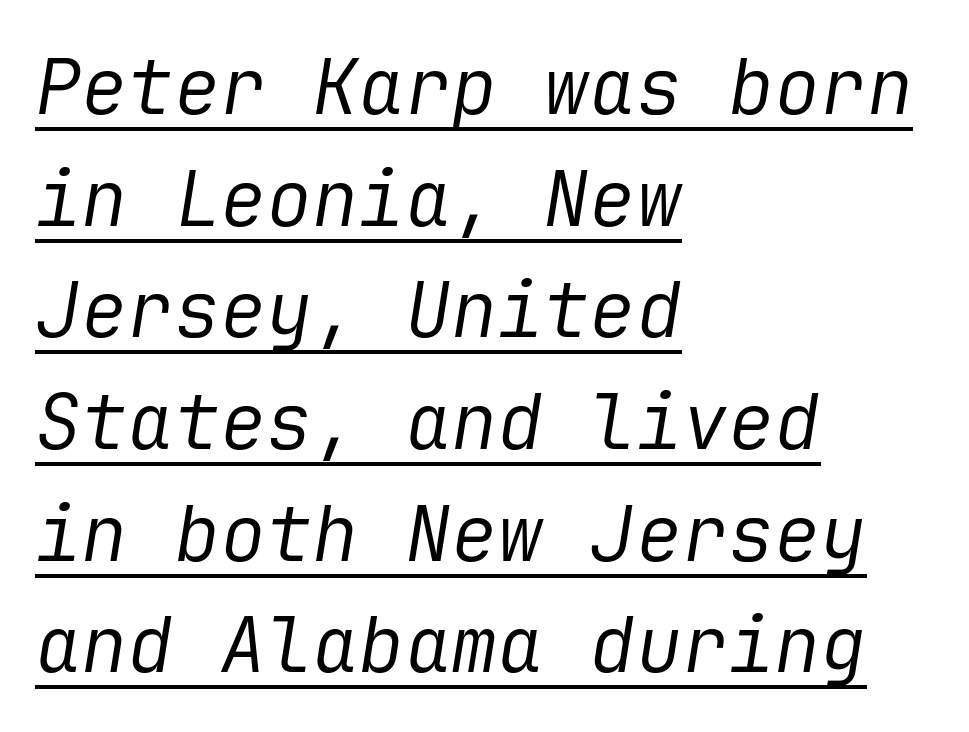
Here the glyphs are tracked normally, forming tight word shapes. Italic: yes, the glyphs are oblique. Whoever set this chose a conventional vertical rhythm. The passage shown is underscored from start to finish. Does the copy run flush right? No — it runs flush left. Is the stroke heavy? The answer is a plain regular-or-lighter.
